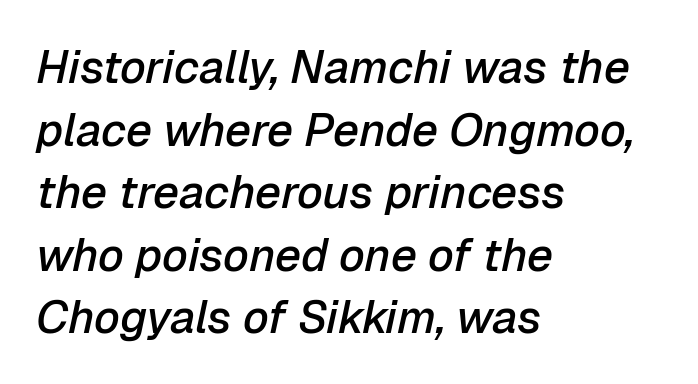
{"italic": "yes", "lean": "right", "slant_degrees": 12, "bold": "semi", "weight": "semibold", "width": "normal", "stroke_contrast": "low", "x_height": "medium", "monospaced": "no", "underline": "no", "align": "left", "line_spacing": "normal", "line_spacing_ratio": 1.36, "letter_spacing": "normal", "letter_spacing_em": 0.0, "glyph_px": 46}
